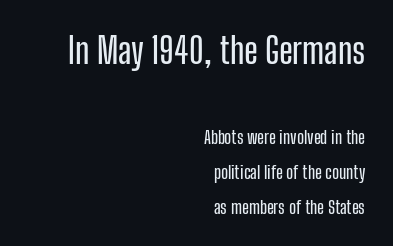
Quick note: not italic, upright. The block sitting higher on the canvas is the one with enlarged characters. Spacing verdict: proportional, widths tailored to each character. Underlining? Definitely not there. The lines in this sample share a right terminus and differ only in where they begin. Quick note: interline space is abundant.
